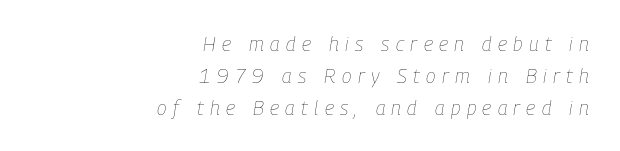
{"italic": "yes", "lean": "right", "slant_degrees": 9, "bold": "no", "underline": "no", "align": "right", "line_spacing": "normal", "line_spacing_ratio": 1.59, "letter_spacing": "wide", "letter_spacing_em": 0.32, "glyph_px": 20}
